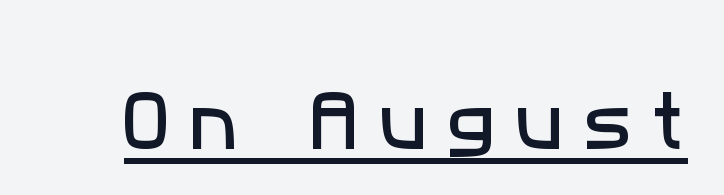
{"serif": "no", "width": "normal", "stroke_contrast": "low", "x_height": "medium", "monospaced": "no", "underline": "yes", "letter_spacing": "wide", "letter_spacing_em": 0.3, "glyph_px": 65}
